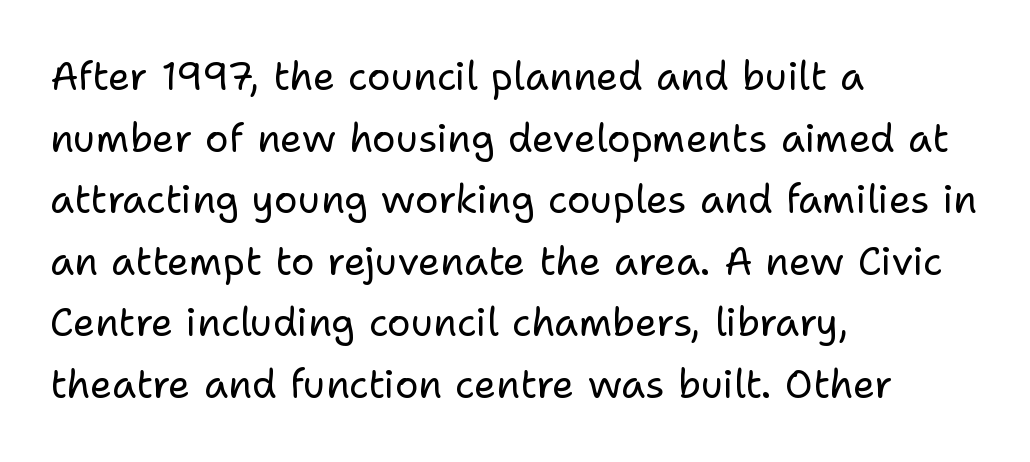
The image shows 39 px regular-weight sans-serif type, upright; set left-aligned, normal line spacing (1.58x), normal letter spacing, not underlined; low stroke contrast and a medium x-height.
